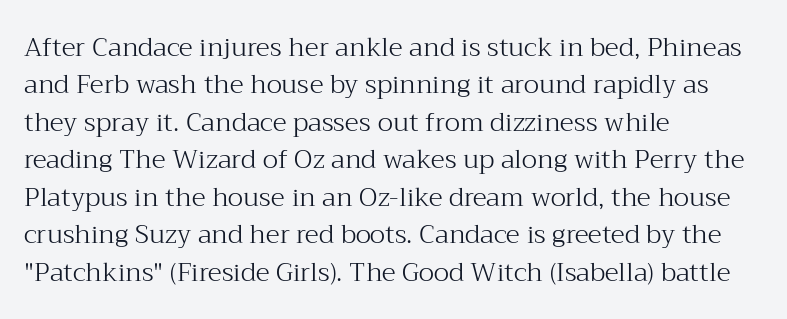
{"italic": "no", "bold": "no", "underline": "no", "align": "left", "line_spacing": "normal", "line_spacing_ratio": 1.44, "letter_spacing": "normal", "letter_spacing_em": 0.0, "glyph_px": 26}
